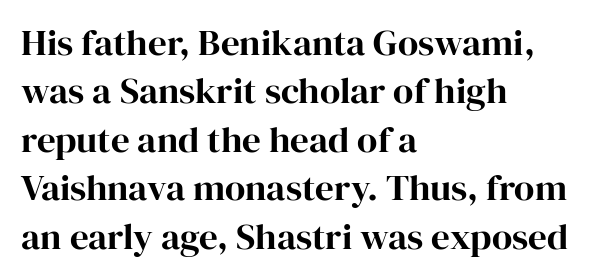
Q: Is the text italic (slanted)? A: No, it is upright.
Q: Is the typeface a serif or a sans-serif typeface? A: Serif.
Q: Is the text underlined? A: No.
Q: How is the paragraph aligned? A: Left-aligned.
Q: Is the spacing between letters normal or unusually wide? A: Normal.
Q: Is the spacing between lines tight, normal or loose? A: Normal.
Q: Width (condensed, normal, or wide)? A: Normal.
Q: Stroke contrast? A: High.
Q: x-height? A: Medium.
Q: Monospaced? A: No.
